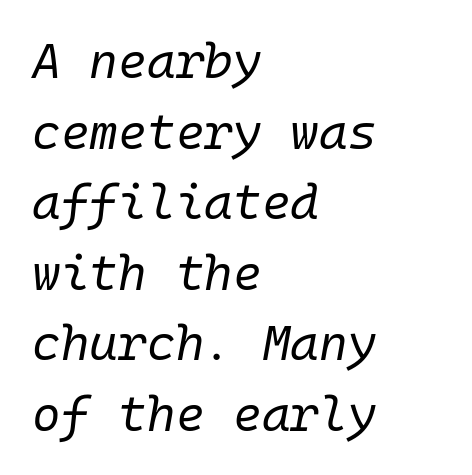
The glyphs are unaccompanied by any horizontal stroke below them. If you drew a ruler down the left edge, every line would touch it. There is no visible air inserted between adjacent glyphs. Bold? No — there's no thickening of the strokes. How would I describe the line gaps? Plain and ordinary. Italic: yes, the glyphs are oblique.
